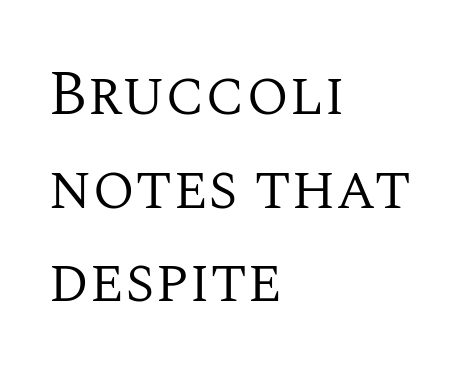
Q: Is the text bold? A: No.
Q: Is the text italic (slanted)? A: No, it is upright.
Q: Is the typeface a serif or a sans-serif typeface? A: Serif.
Q: Is the text underlined? A: No.
Q: How is the paragraph aligned? A: Left-aligned.
Q: Is the spacing between letters normal or unusually wide? A: Normal.
Q: Is the spacing between lines tight, normal or loose? A: Normal.
Q: Width (condensed, normal, or wide)? A: Normal.
Q: Stroke contrast? A: Medium.
Q: x-height? A: Large.
Q: Monospaced? A: No.
